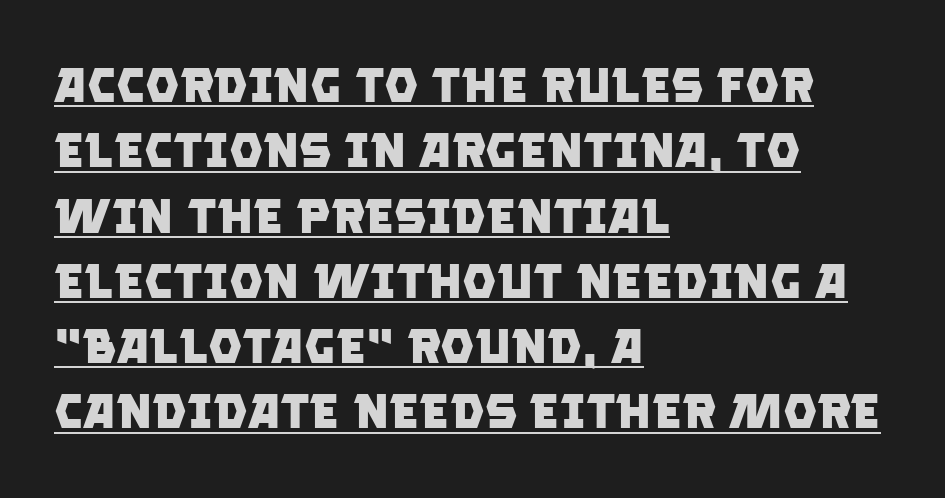
{"serif": "no", "bold": "yes", "weight": "heavy", "width": "normal", "stroke_contrast": "low", "x_height": "large", "monospaced": "no", "underline": "yes", "align": "left", "line_spacing": "normal", "line_spacing_ratio": 1.36, "letter_spacing": "normal", "letter_spacing_em": 0.0, "glyph_px": 48}
